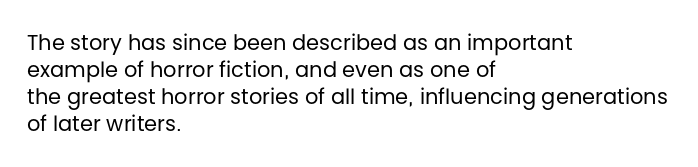
The passage shown is not underscored anywhere. Summary of vertical rhythm: regular, with standard interline spacing. The rag falls on the right side of this text block. Notice how the stems are strictly vertical — no italics here. Vertical stems look standard width or narrower in stroke.
